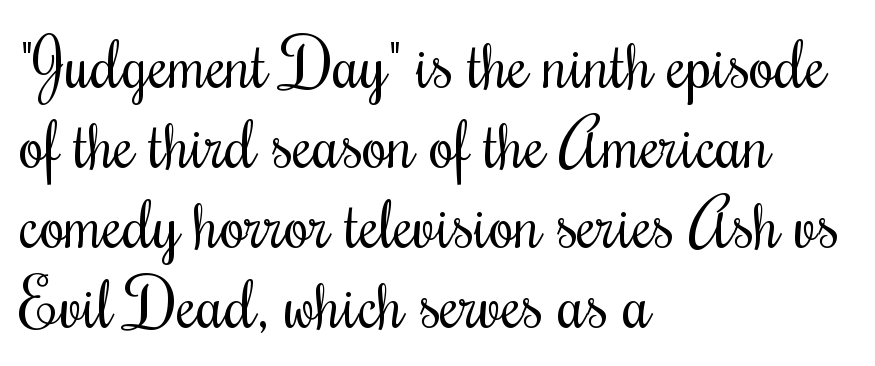
The glyphs in this specimen are seriffed. Does the copy run flush right? No — it runs flush left. Each row of text sits above clean, open space. In terms of letterspacing, this is plain default setting.
